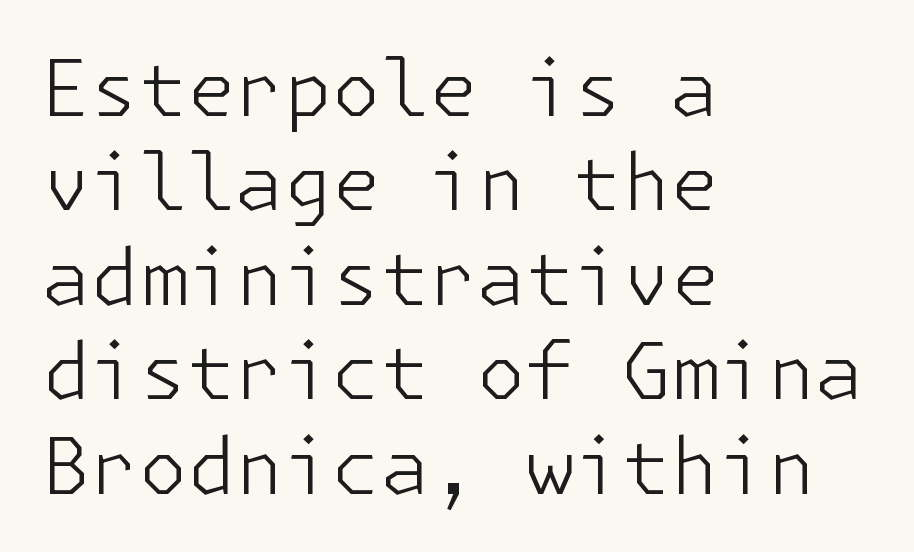
Check where the strokes stop: nothing finishes them off — pure sans. Nobody drew a line under any word here. The letterforms sit at book weight or below. Does extra space separate the letters? No, they use regular spacing. Horizontal alignment here is leftward, the default for most running prose. A typesetter would mark this as roman, not italic.
